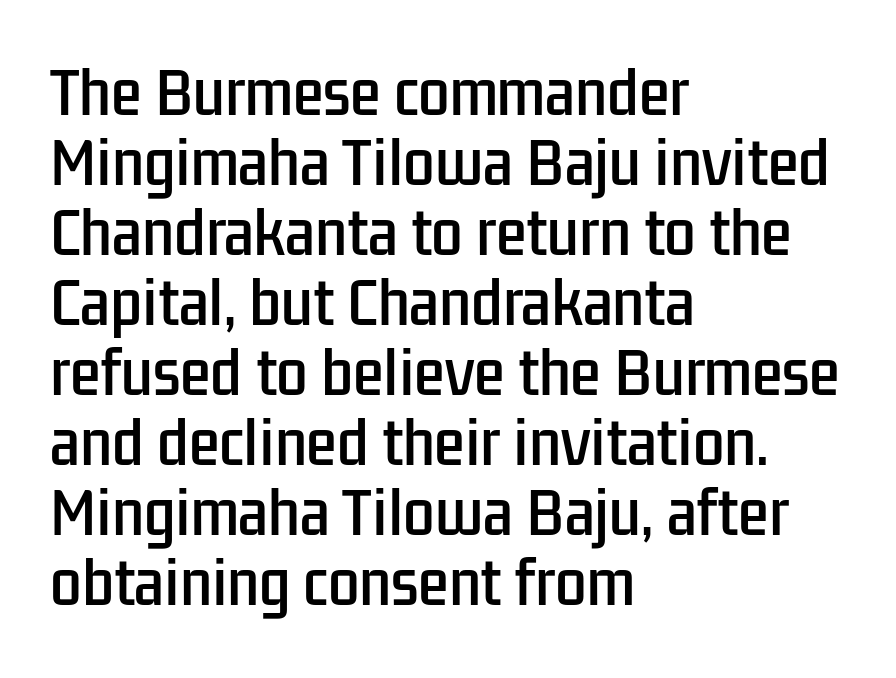
Are there feet on the stems? There aren't — it's a sans. Tracking here is standard; glyphs follow each other at the usual distance. The rows are spaced the way most documents space them. The specimen reads as upright at a glance. Varying glyph widths throughout — classic text-font behaviour.
